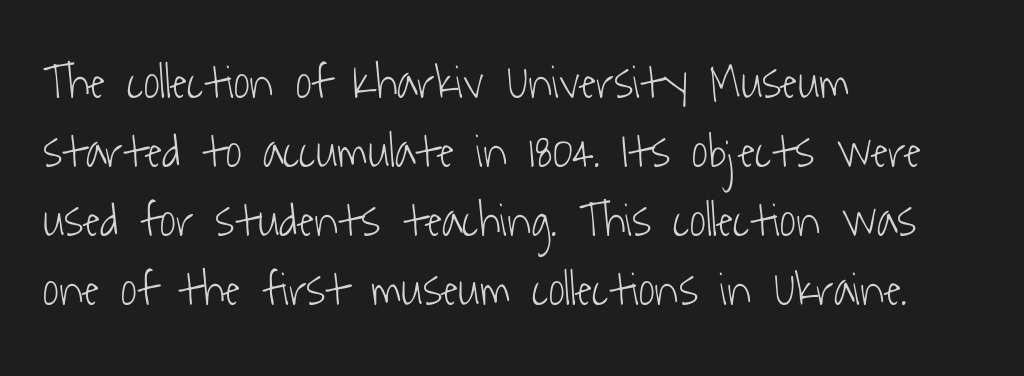
{"serif": "no", "bold": "no", "weight": "light", "width": "condensed", "stroke_contrast": "low", "x_height": "medium", "monospaced": "no", "underline": "no", "align": "left", "line_spacing": "normal", "line_spacing_ratio": 1.41, "letter_spacing": "normal", "letter_spacing_em": 0.0, "glyph_px": 49}
